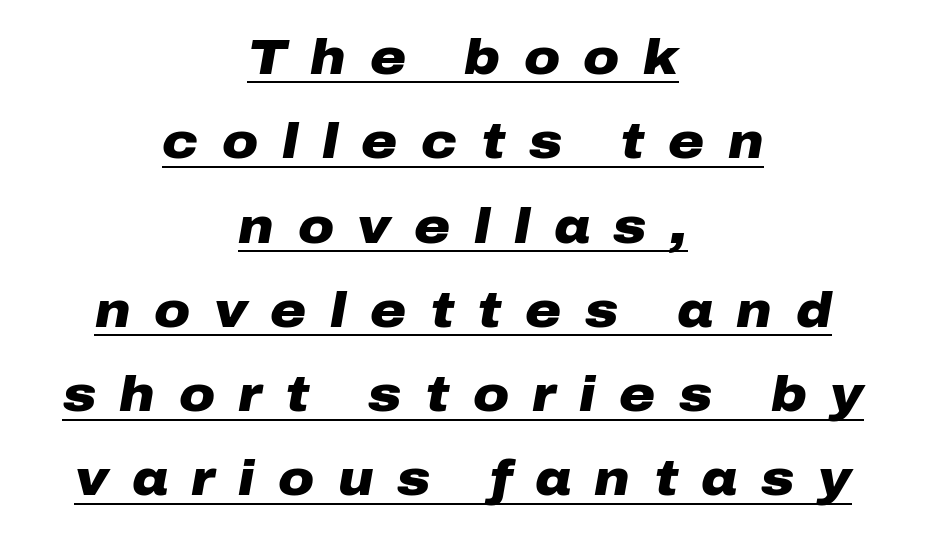
The passage shown is emphatically bold. Each line is balanced around a shared central axis. Is the letter spacing exaggerated? Yes — the characters are pushed far apart. The letters advance in unequal steps, a hallmark of proportional type. The specimen reads as italic at a glance.
